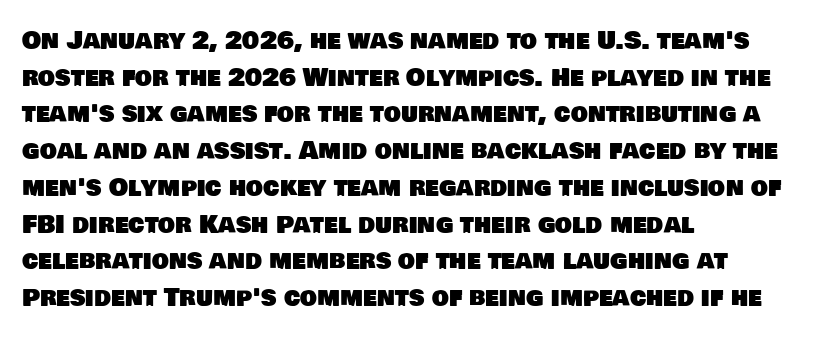
{"underline": "no", "align": "left", "line_spacing": "normal", "line_spacing_ratio": 1.53, "letter_spacing": "normal", "letter_spacing_em": 0.0, "glyph_px": 24}
